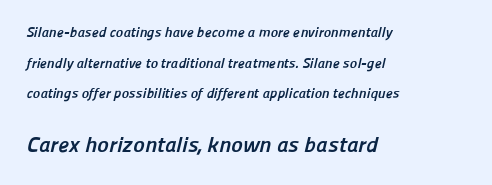
The image shows 22 px bold type; set left-aligned, loose line spacing (2.18x), normal letter spacing, not underlined; the second (bottom) block is 1.57x larger.
